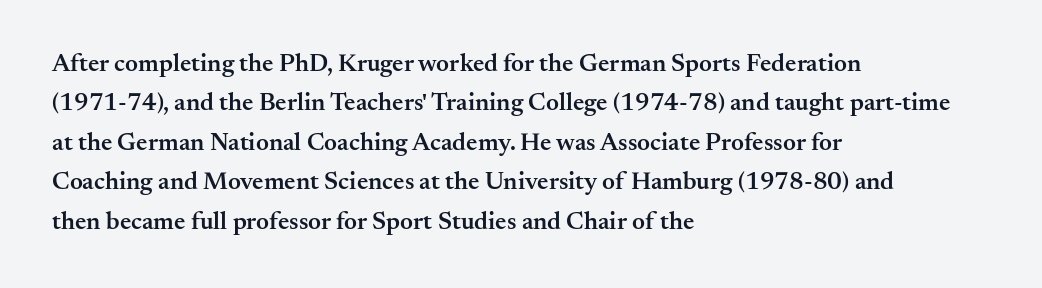
Q: Is the text bold? A: Semi-bold.
Q: Is the text italic (slanted)? A: No, it is upright.
Q: Is the text underlined? A: No.
Q: How is the paragraph aligned? A: Left-aligned.
Q: Is the spacing between letters normal or unusually wide? A: Normal.
Q: Is the spacing between lines tight, normal or loose? A: Normal.
